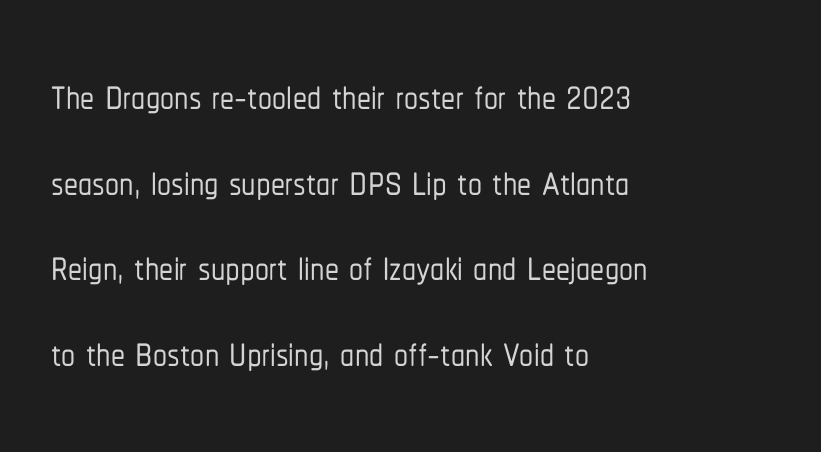
These lines are composed in type without serifs. Summary of vertical rhythm: regular, with standard interline spacing. Compared with typical body copy, the letter spacing here is the same. Upright lettering throughout. A typesetter would call this proportional, since set widths differ per character. Decoration check: the copy has no underline.
